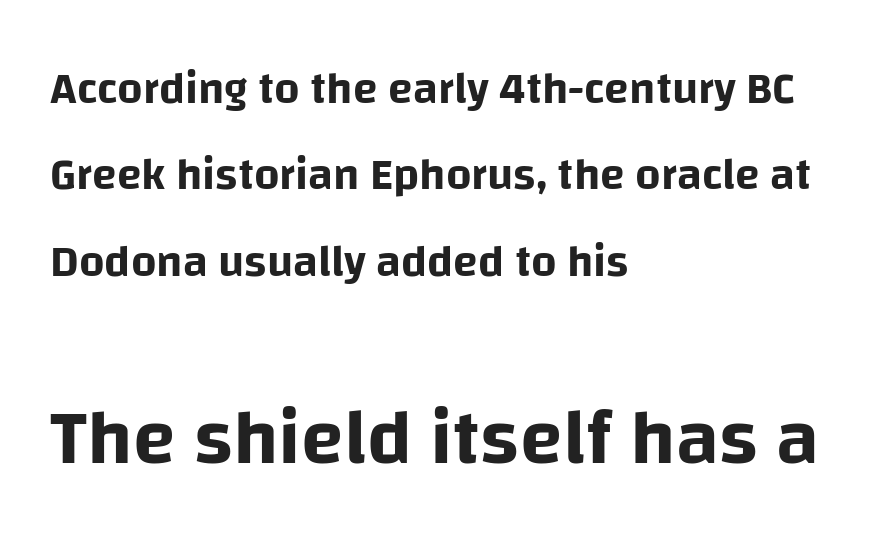
{"serif": "no", "italic": "no", "width": "normal", "stroke_contrast": "low", "x_height": "large", "monospaced": "no", "underline": "no", "align": "left", "line_spacing": "loose", "line_spacing_ratio": 1.92, "letter_spacing": "normal", "letter_spacing_em": 0.0, "larger_block": "second", "size_ratio": 1.73, "glyph_px": 78}
